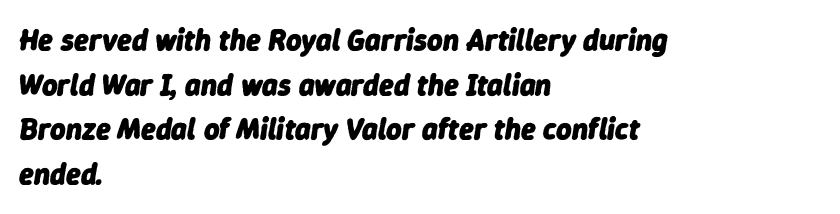
{"italic": "yes", "lean": "right", "slant_degrees": 9, "bold": "yes", "weight": "heavy", "width": "normal", "stroke_contrast": "low", "x_height": "medium", "monospaced": "no", "underline": "no", "align": "left", "line_spacing": "normal", "line_spacing_ratio": 1.49, "letter_spacing": "normal", "letter_spacing_em": 0.0, "glyph_px": 30}
